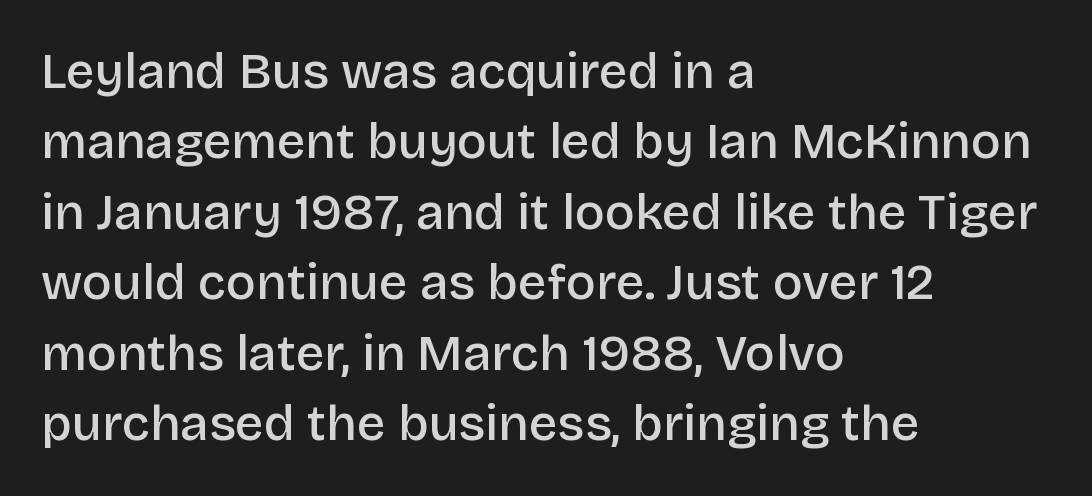
What's the leading like? Ordinary, nothing unusual. The rendering shows plain stroke endings on the letterforms — a sans-serif design. The rendering uses natural spacing where letterforms have individual widths. Set as a demibold, roughly 600 on the weight scale.
